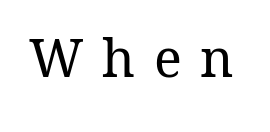
Q: Is the text bold? A: No.
Q: Is the text italic (slanted)? A: No, it is upright.
Q: Is the text underlined? A: No.
Q: Is the spacing between letters normal or unusually wide? A: Unusually wide.
Q: Width (condensed, normal, or wide)? A: Normal.
Q: Stroke contrast? A: Medium.
Q: x-height? A: Medium.
Q: Monospaced? A: No.
